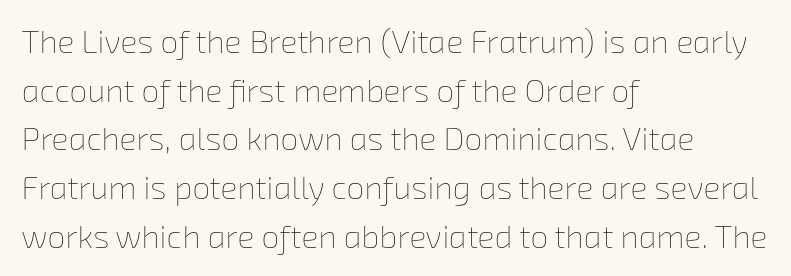
{"bold": "no", "weight": "thin", "width": "normal", "stroke_contrast": "low", "x_height": "medium", "monospaced": "no", "underline": "no", "align": "left", "line_spacing": "normal", "line_spacing_ratio": 1.52, "letter_spacing": "normal", "letter_spacing_em": 0.0, "glyph_px": 32}
